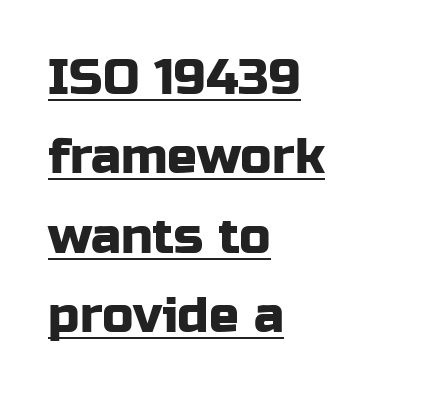
{"serif": "no", "italic": "no", "width": "normal", "stroke_contrast": "low", "x_height": "medium", "monospaced": "no", "underline": "yes", "align": "left", "line_spacing": "normal", "line_spacing_ratio": 1.59, "letter_spacing": "normal", "letter_spacing_em": 0.0, "glyph_px": 50}
